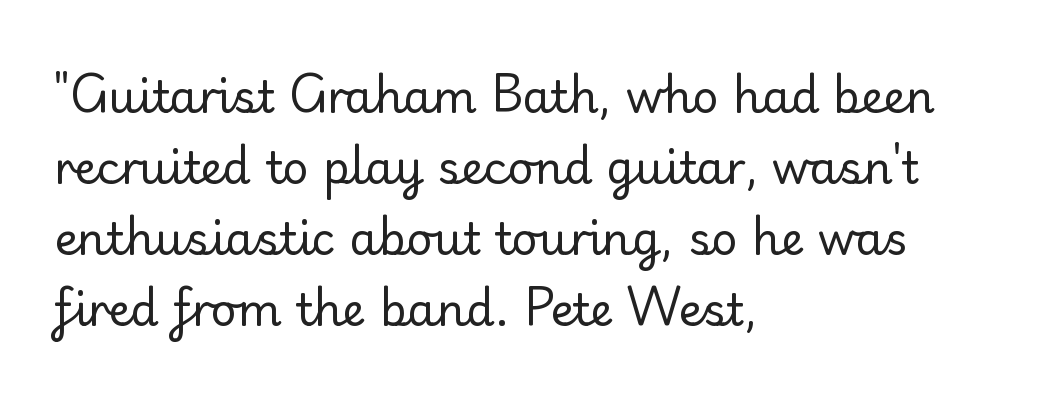
The image shows 45 px regular-weight sans-serif type, upright; set left-aligned, normal line spacing (1.58x), normal letter spacing, not underlined; low stroke contrast and a small x-height.
